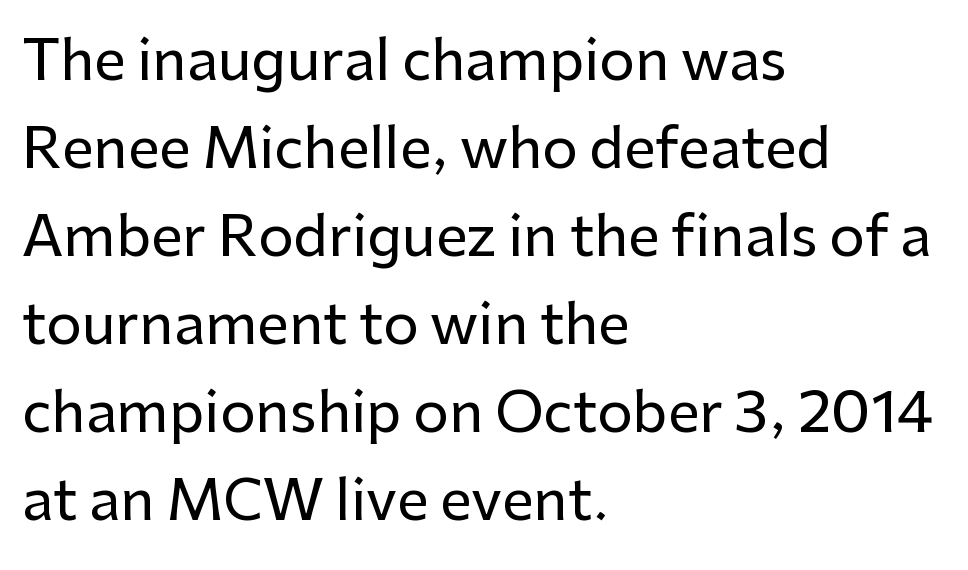
A typesetter would call this proportional, since set widths differ per character. All the whitespace from short lines collects on the right. In terms of leading, this rendering sits right in the middle. Serif or sans? Sans — the stroke terminals are bare. Here the glyphs are tracked normally, forming tight word shapes. Nobody drew a line under any word here.
